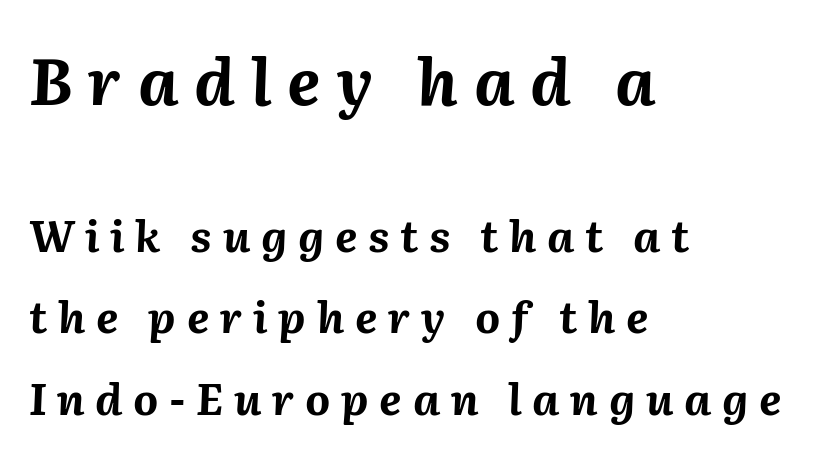
Note: larger setting up top, smaller setting below. Honestly, the letter spacing is so wide it's the main thing you notice. Heft: maximum for text — a bold. Is the type slanted? Yes — the strokes lean at a clear angle. Is this a fixed-width face? No — the glyphs have proportional, varying widths. Compared with a centered layout, this one pins lines to the left instead.
